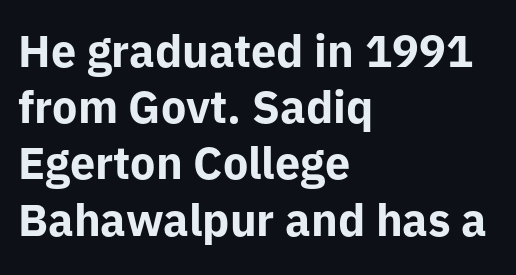
Anything drawn beneath the words? Only blank space. The line texture is even and compact thanks to regular tracking. Proportional: the letters do not fall into vertical columns. Plenty of ink on the page — the face is bold. The type sits square on the baseline with zero lean. Grotesque or geometric, the face here clearly has no serifs.
